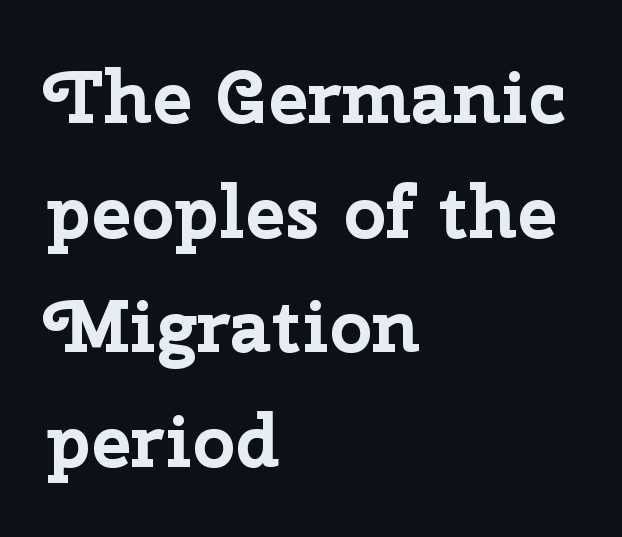
The face used here has the dense, thick strokes of a bold. Every character sits straight up, as roman type does. Successive baselines arrive at the customary interval. These lines are rendered in a variable-pitch font.
